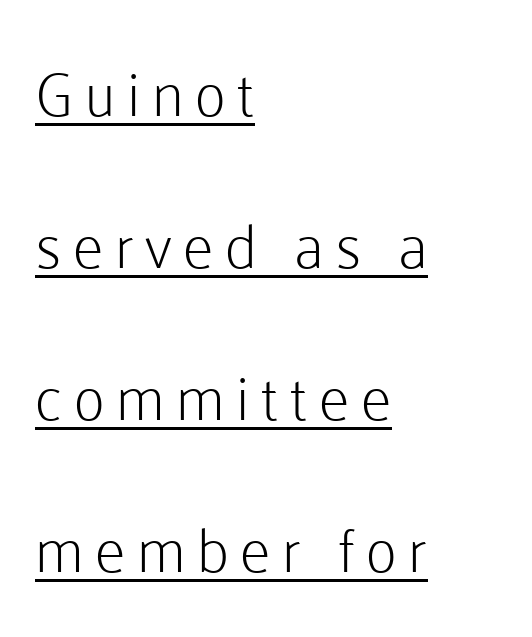
The image shows 61 px light sans-serif type, upright; set left-aligned, loose line spacing (2.49x), underlined; low stroke contrast and a medium x-height.
